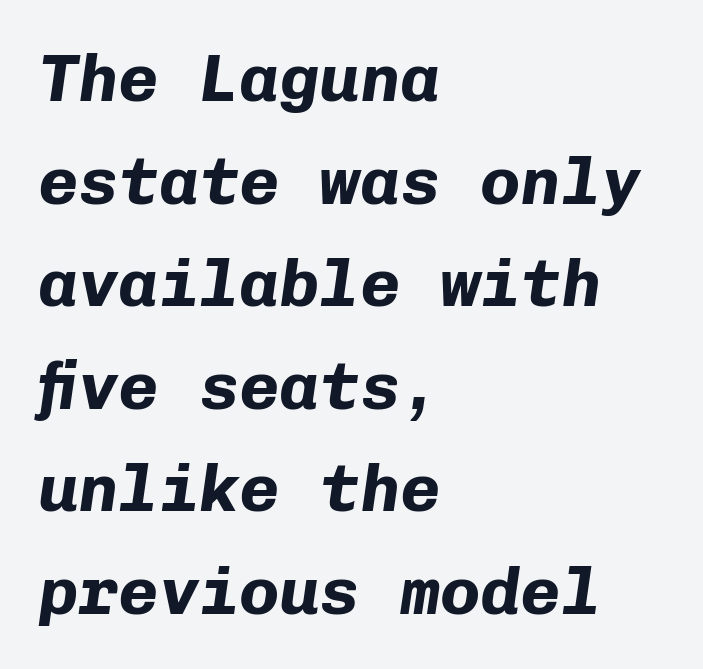
Q: Is the text bold? A: Yes.
Q: Is the text italic (slanted)? A: Yes, it leans right by about 8 degrees.
Q: Is the text underlined? A: No.
Q: How is the paragraph aligned? A: Left-aligned.
Q: Is the spacing between letters normal or unusually wide? A: Normal.
Q: Is the spacing between lines tight, normal or loose? A: Normal.
Q: Width (condensed, normal, or wide)? A: Normal.
Q: Stroke contrast? A: Low.
Q: x-height? A: Medium.
Q: Monospaced? A: Yes.
